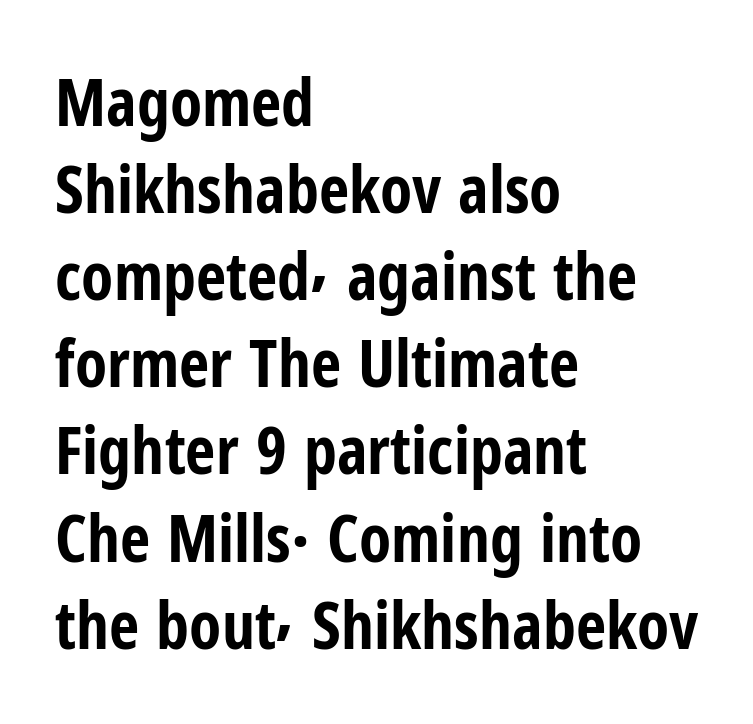
Horizontal alignment here is leftward, the default for most running prose. Each letter keeps its own natural width here, so spacing adapts to shape. In terms of posture, this sample is upright. A normal amount of white space separates one row of letters from the next. The face used here is a sans, in the tradition of grotesques and geometrics.
